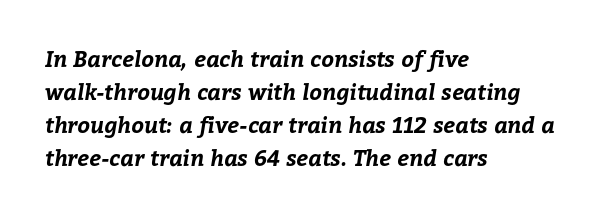
The image shows 22 px bold type; set left-aligned, normal line spacing (1.5x), normal letter spacing, not underlined.
